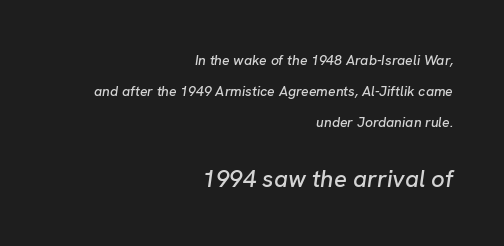
{"italic": "yes", "lean": "right", "slant_degrees": 8, "underline": "no", "align": "right", "line_spacing": "loose", "line_spacing_ratio": 2.2, "letter_spacing": "normal", "letter_spacing_em": 0.0, "larger_block": "second", "size_ratio": 1.71, "glyph_px": 24}
